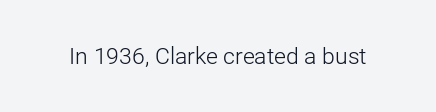
Q: Is the text bold? A: No.
Q: Is the text italic (slanted)? A: No, it is upright.
Q: Is the text underlined? A: No.
Q: Is the spacing between letters normal or unusually wide? A: Normal.
